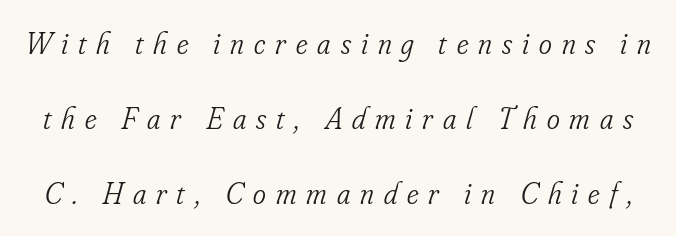
{"serif": "yes", "italic": "yes", "lean": "right", "slant_degrees": 16, "bold": "no", "weight": "light", "width": "condensed", "stroke_contrast": "low", "x_height": "small", "monospaced": "no", "underline": "no", "line_spacing": "loose", "line_spacing_ratio": 2.42, "letter_spacing": "wide", "letter_spacing_em": 0.32, "glyph_px": 31}
